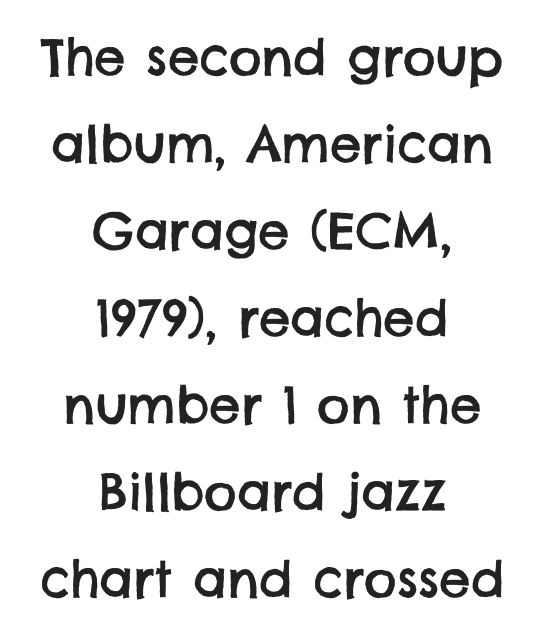
Q: Is the typeface a serif or a sans-serif typeface? A: Sans-serif.
Q: Is the text underlined? A: No.
Q: How is the paragraph aligned? A: Centered.
Q: Is the spacing between letters normal or unusually wide? A: Normal.
Q: Width (condensed, normal, or wide)? A: Normal.
Q: Stroke contrast? A: Low.
Q: x-height? A: Large.
Q: Monospaced? A: No.
